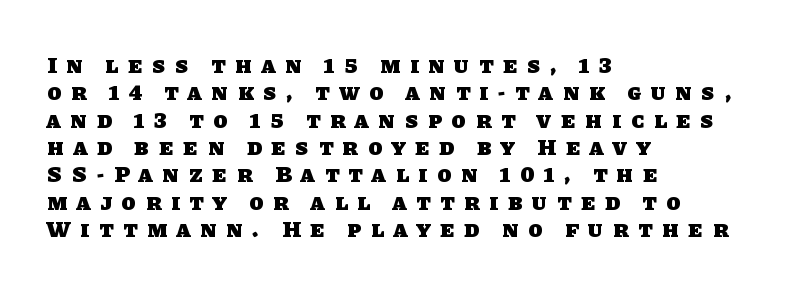
The image shows 23 px bold type; set left-aligned, line spacing 1.19x, unusually wide letter spacing (+0.44 em), not underlined.
